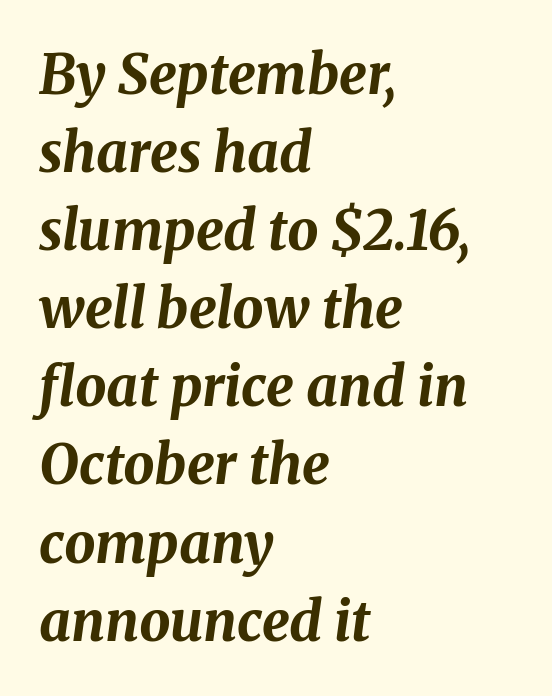
It's the slanting kind of type. Line beginnings align vertically; line endings do not. What weight is shown? A full bold with thick strokes. Is the letter spacing exaggerated? No — it looks like the ordinary default. Character widths vary here, with narrow letters taking less room than wide ones. How would I describe the line gaps? Plain and ordinary.
